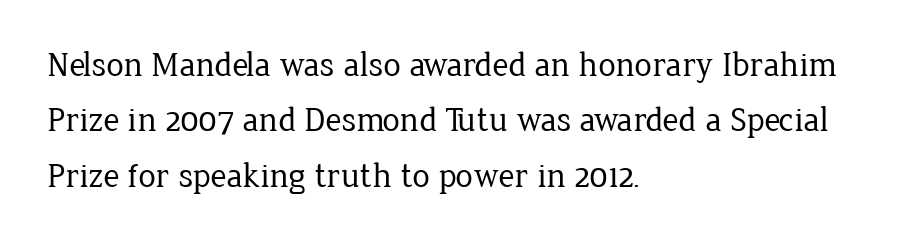
Q: Is the text bold? A: No.
Q: Is the text italic (slanted)? A: No, it is upright.
Q: Is the typeface a serif or a sans-serif typeface? A: Serif.
Q: Is the text underlined? A: No.
Q: How is the paragraph aligned? A: Left-aligned.
Q: Is the spacing between letters normal or unusually wide? A: Normal.
Q: Is the spacing between lines tight, normal or loose? A: Normal.
Q: Width (condensed, normal, or wide)? A: Normal.
Q: Stroke contrast? A: Low.
Q: x-height? A: Medium.
Q: Monospaced? A: No.
